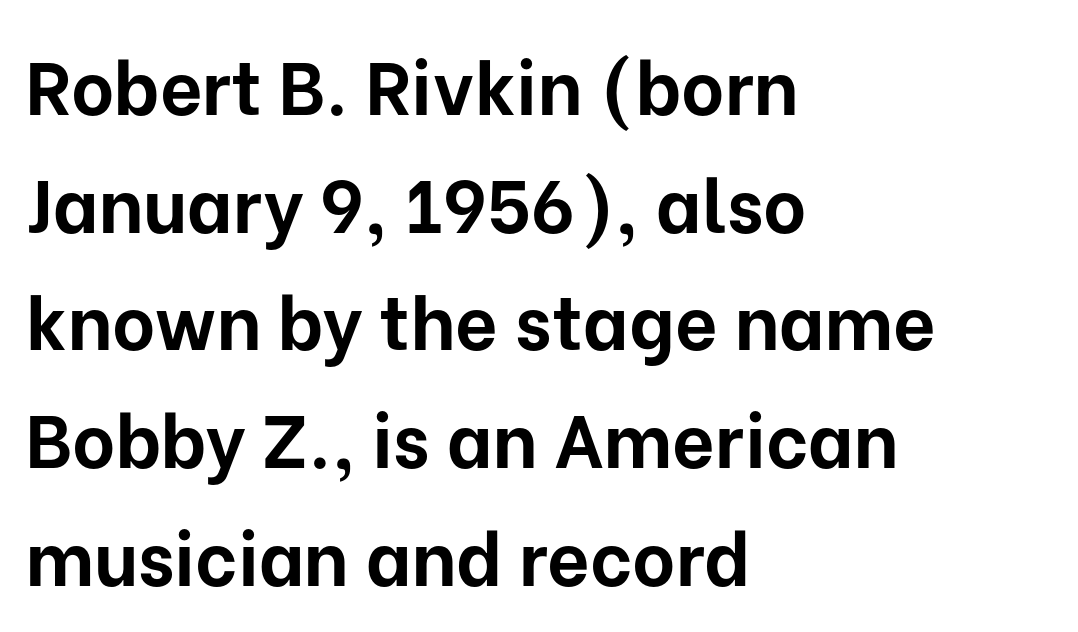
{"serif": "no", "italic": "no", "bold": "yes", "weight": "bold", "width": "normal", "stroke_contrast": "low", "x_height": "medium", "monospaced": "no", "underline": "no", "align": "left", "line_spacing": "normal", "line_spacing_ratio": 1.59, "letter_spacing": "normal", "letter_spacing_em": 0.0, "glyph_px": 74}
